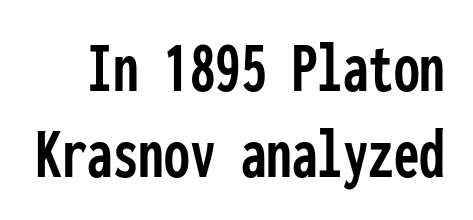
Q: Is the text italic (slanted)? A: No, it is upright.
Q: Is the typeface a serif or a sans-serif typeface? A: Sans-serif.
Q: Is the text underlined? A: No.
Q: Is the spacing between letters normal or unusually wide? A: Normal.
Q: Width (condensed, normal, or wide)? A: Condensed.
Q: Stroke contrast? A: Low.
Q: x-height? A: Medium.
Q: Monospaced? A: Yes.
